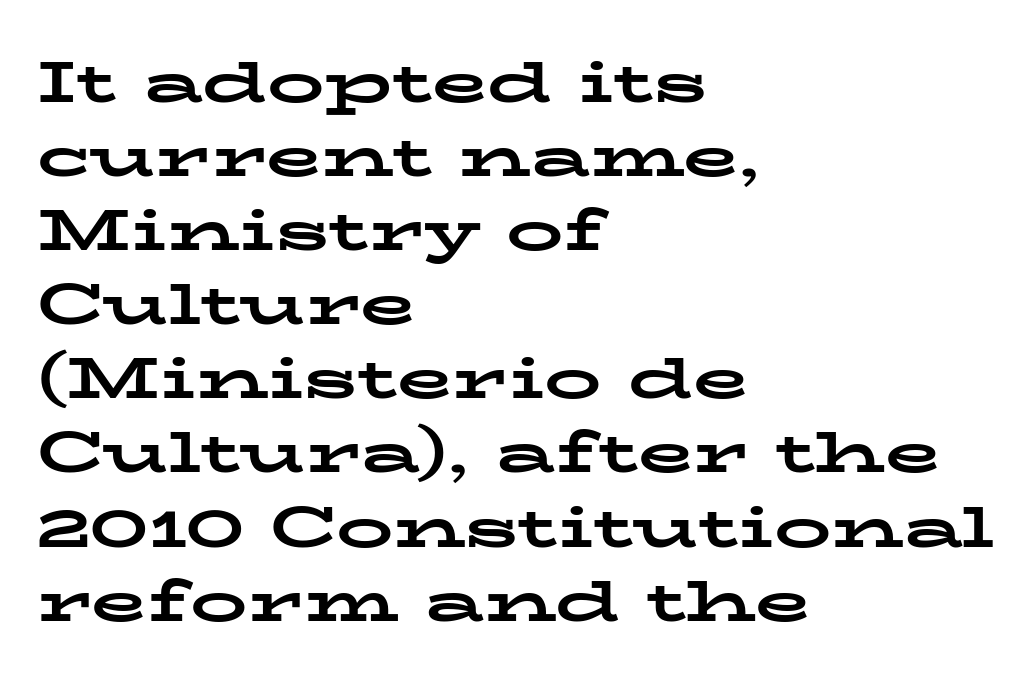
The image shows 57 px bold, wide serif type, upright; set left-aligned, normal line spacing (1.3x), normal letter spacing, not underlined; low stroke contrast and a medium x-height.
